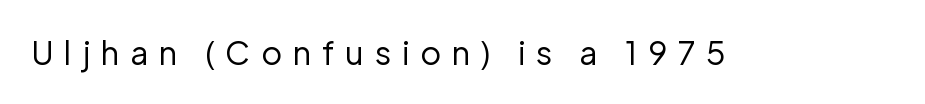
{"serif": "no", "italic": "no", "bold": "no", "weight": "regular", "width": "normal", "stroke_contrast": "low", "x_height": "medium", "monospaced": "no", "underline": "no", "letter_spacing": "wide", "letter_spacing_em": 0.34, "glyph_px": 32}
